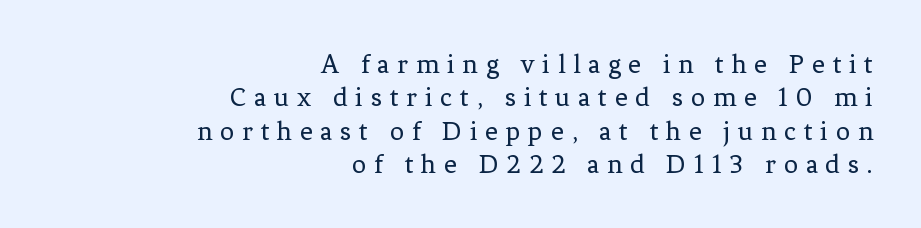
Q: Is the text bold? A: No.
Q: Is the text italic (slanted)? A: No, it is upright.
Q: Is the typeface a serif or a sans-serif typeface? A: Serif.
Q: Is the text underlined? A: No.
Q: How is the paragraph aligned? A: Right-aligned.
Q: Is the spacing between letters normal or unusually wide? A: Unusually wide.
Q: Width (condensed, normal, or wide)? A: Normal.
Q: Stroke contrast? A: Low.
Q: x-height? A: Medium.
Q: Monospaced? A: No.
